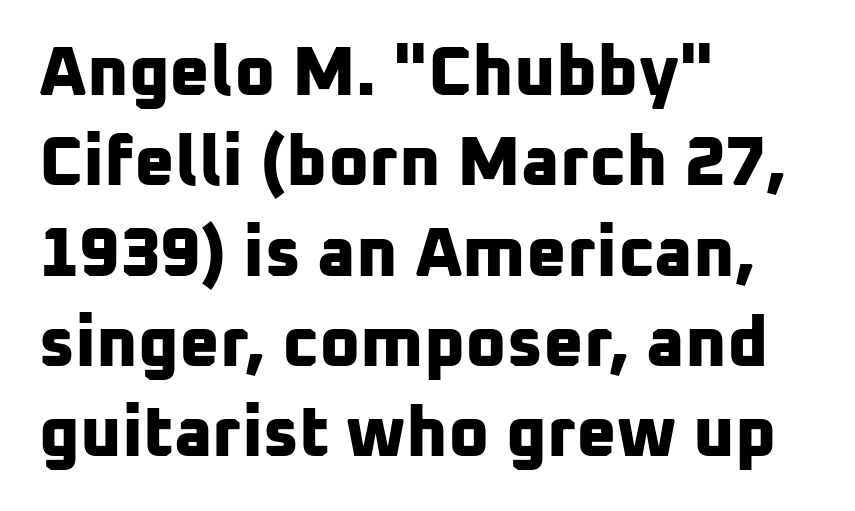
The image shows 70 px bold sans-serif type; set left-aligned, normal line spacing (1.29x), normal letter spacing, not underlined; low stroke contrast and a medium x-height.
